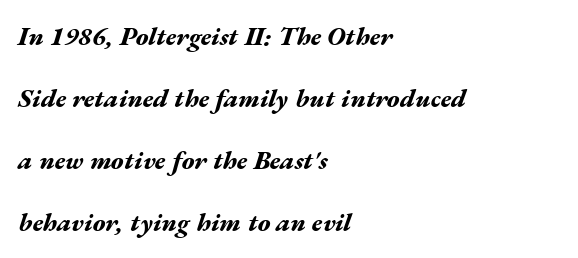
Q: Is the text bold? A: Yes.
Q: Is the text italic (slanted)? A: Yes, it leans right by about 17 degrees.
Q: Is the text underlined? A: No.
Q: How is the paragraph aligned? A: Left-aligned.
Q: Is the spacing between letters normal or unusually wide? A: Normal.
Q: Is the spacing between lines tight, normal or loose? A: Loose.
